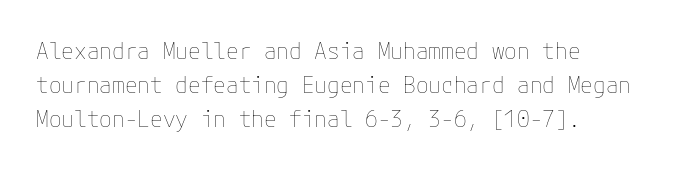
The type sits square on the baseline with zero lean. Stem width sits at or under what a default text font uses. Horizontally, the lines are justified to the leading edge only. This sample keeps an unexceptional amount of space between lines. The space beneath each line is pristine and unruled. There is no visible air inserted between adjacent glyphs.
